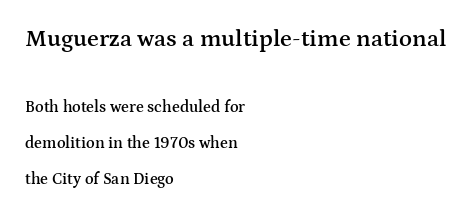
Q: Is the text bold? A: Semi-bold.
Q: Is the text italic (slanted)? A: No, it is upright.
Q: Is the text underlined? A: No.
Q: How is the paragraph aligned? A: Left-aligned.
Q: Is the spacing between letters normal or unusually wide? A: Normal.
Q: Is the spacing between lines tight, normal or loose? A: Loose.
Q: Which block of text is set in a larger size, the first (top) or the second (bottom)? A: The first (top) one.
